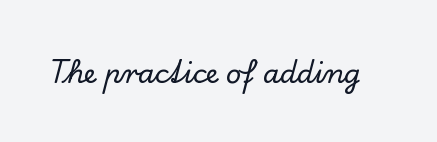
This rendering leaves character spacing at its baseline value. Has an underline been added? It has not.
